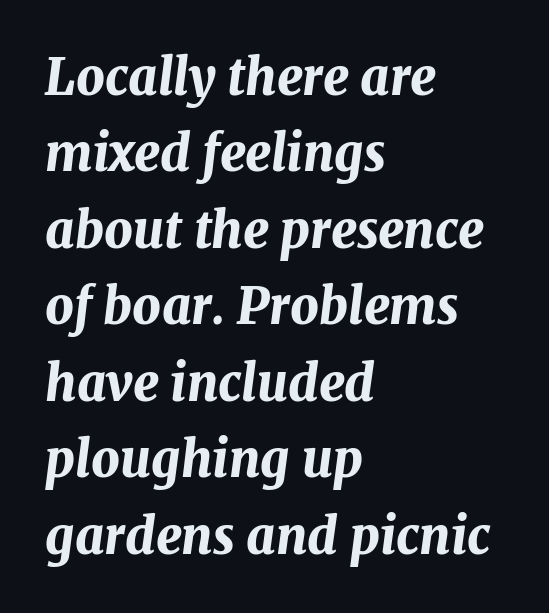
{"italic": "yes", "lean": "right", "slant_degrees": 7, "bold": "yes", "weight": "bold", "width": "normal", "stroke_contrast": "medium", "x_height": "medium", "monospaced": "no", "underline": "no", "align": "left", "line_spacing": "normal", "line_spacing_ratio": 1.53, "letter_spacing": "normal", "letter_spacing_em": 0.0, "glyph_px": 50}
